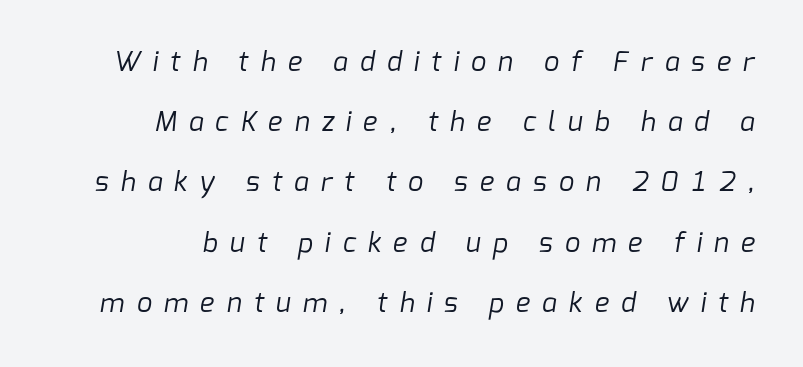
The image shows 27 px text type; set loose line spacing (2.23x), unusually wide letter spacing (+0.45 em), not underlined.
